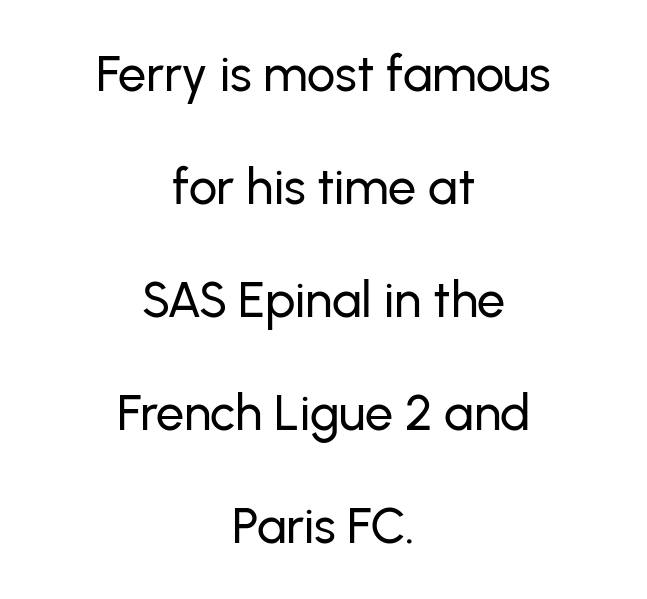
{"serif": "no", "italic": "no", "width": "normal", "stroke_contrast": "low", "x_height": "medium", "monospaced": "no", "underline": "no", "align": "center", "line_spacing": "loose", "line_spacing_ratio": 2.26, "letter_spacing": "normal", "letter_spacing_em": 0.0, "glyph_px": 50}
